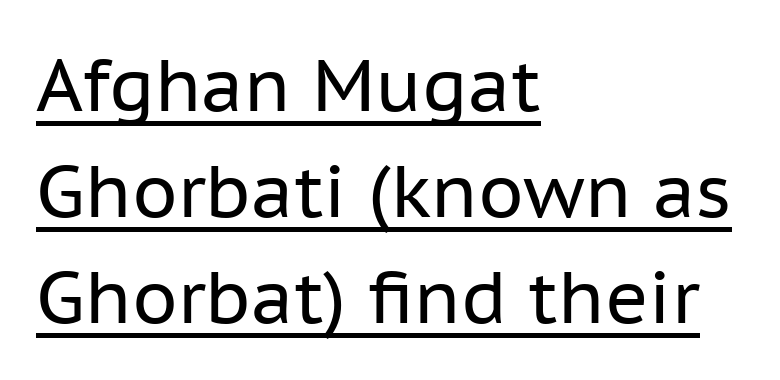
The image shows 73 px regular-weight sans-serif type, upright; set left-aligned, normal line spacing (1.45x), normal letter spacing, underlined; low stroke contrast and a medium x-height.
